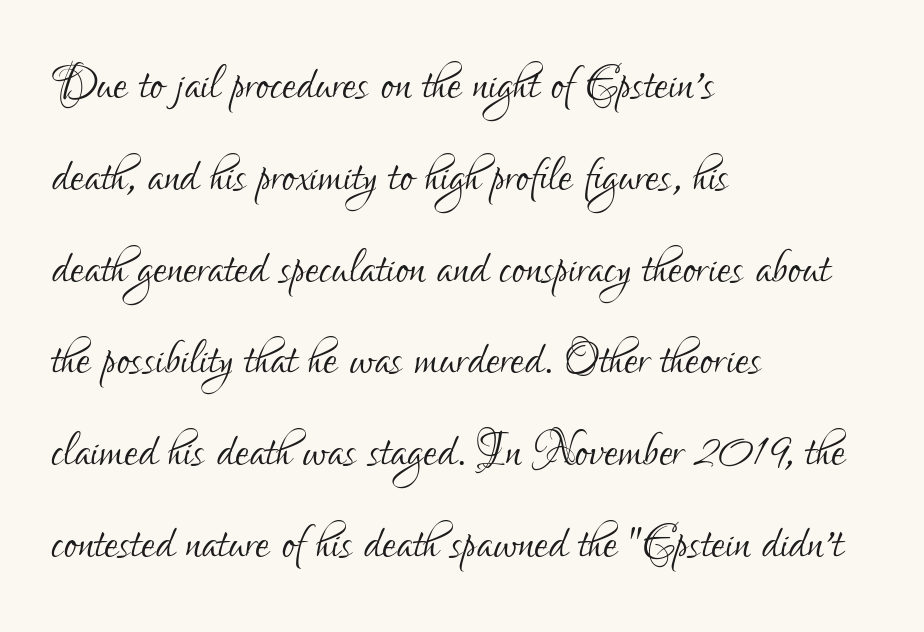
{"serif": "no", "bold": "no", "weight": "light", "width": "condensed", "stroke_contrast": "low", "x_height": "small", "monospaced": "no", "underline": "no", "align": "left", "line_spacing": "normal", "line_spacing_ratio": 1.48, "letter_spacing": "normal", "letter_spacing_em": 0.0, "glyph_px": 62}
